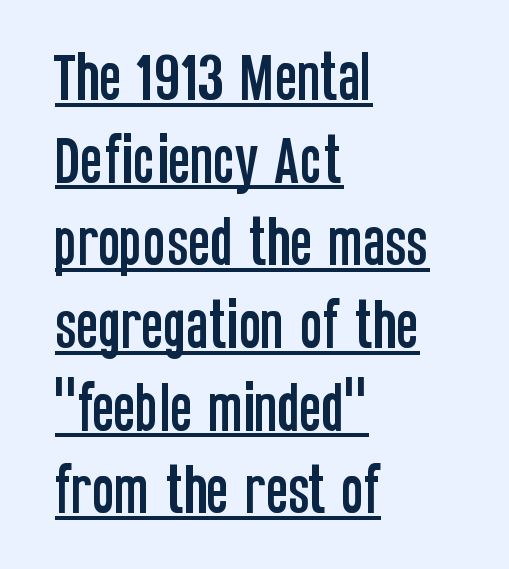
Caption: standard tracking, unaltered. This is the regular roman posture of the typeface. These lines are rendered in a variable-pitch font. Does the type have serifs? No, each stem ends abruptly. What decoration does the sample have? An underline. This sample is left-justified, so line endings fall wherever the words run out.
